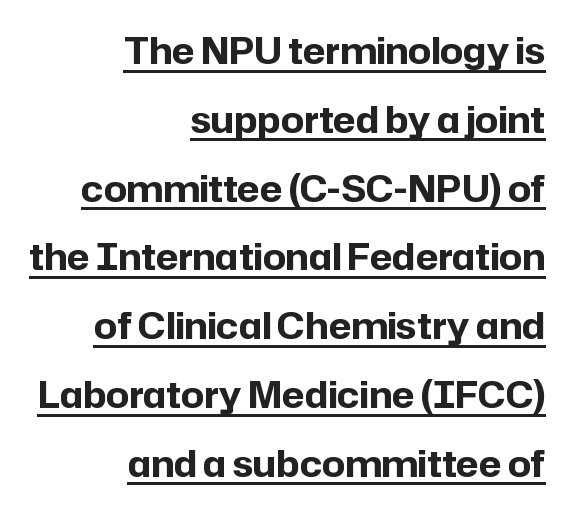
Posture: vertical. The rendering anchors every line to the right-hand side. Glyph-to-glyph distance matches everyday printed text. Leading: increased. The typeface chosen for these lines omits serifs. These characters rest on top of a visible drawn line.
